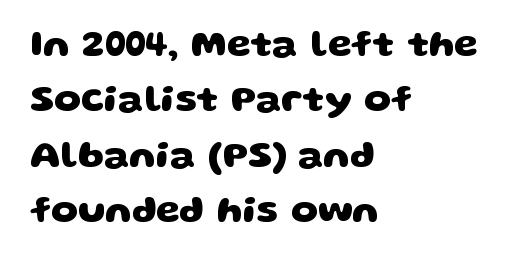
The image shows 38 px heavy, wide sans-serif type; set left-aligned, normal line spacing (1.46x), normal letter spacing, not underlined; low stroke contrast and a large x-height.
